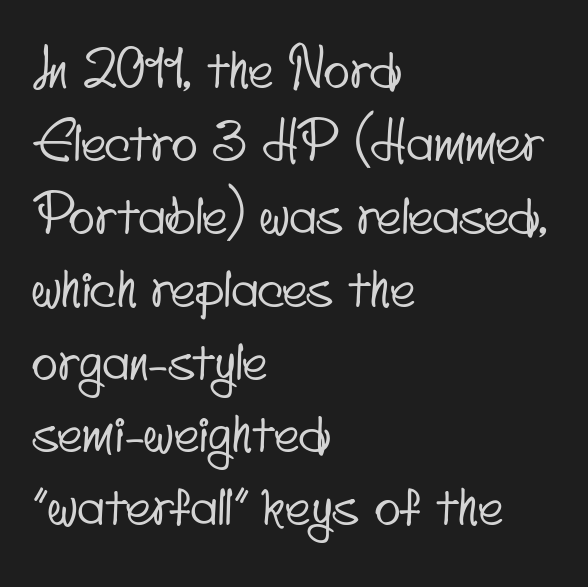
The image shows 54 px condensed sans-serif type; set left-aligned, normal line spacing (1.35x), normal letter spacing, not underlined; low stroke contrast and a small x-height.
